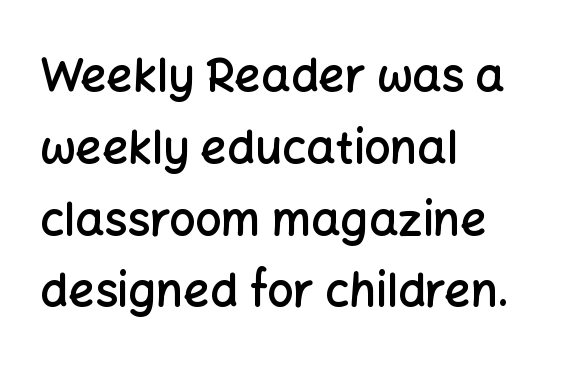
Horizontal bands of white between lines are of average thickness. No word sits above an underline. Leftover space on each line is placed entirely after the last word. The letters carry no serifs — their stems end cleanly without finishing strokes. The typesetting leans somewhat heavy: a semibold. Here the glyphs are tracked normally, forming tight word shapes.
